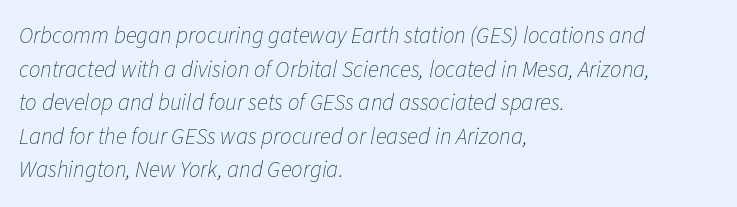
Q: Is the text bold? A: No.
Q: Is the text italic (slanted)? A: Yes, it leans right by about 11 degrees.
Q: Is the text underlined? A: No.
Q: How is the paragraph aligned? A: Left-aligned.
Q: Is the spacing between letters normal or unusually wide? A: Normal.
Q: Is the spacing between lines tight, normal or loose? A: Normal.
